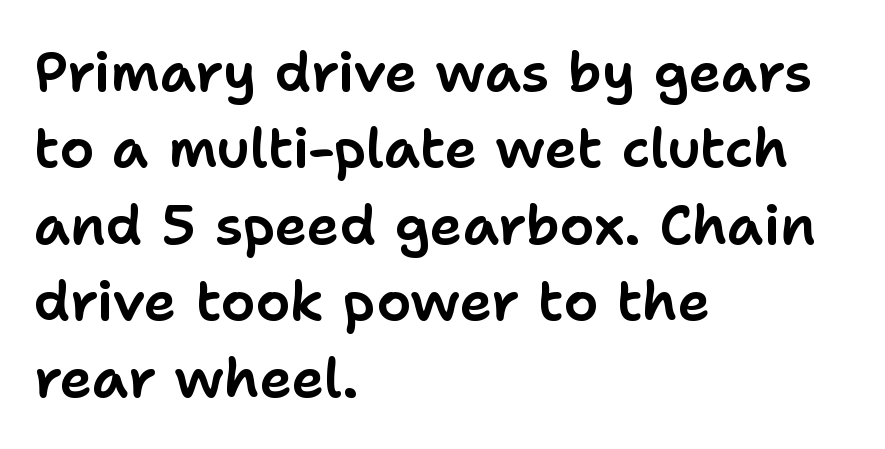
The image shows 55 px sans-serif type, upright; set left-aligned, normal line spacing (1.39x), normal letter spacing, not underlined; low stroke contrast and a medium x-height.
